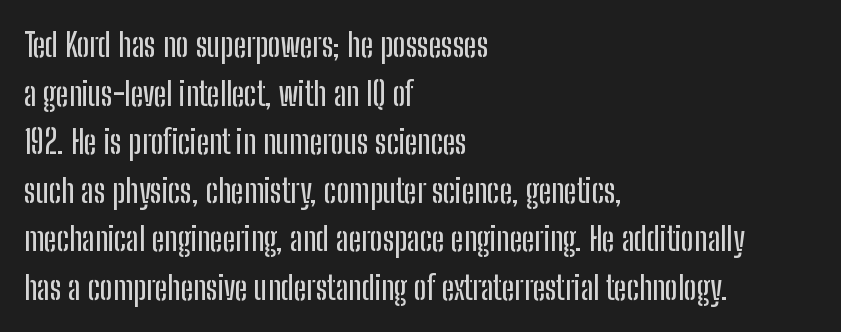
Is this a sans? Yes — the strokes have no serifs. The type sits square on the baseline with zero lean. Proportional: the letters do not fall into vertical columns. Underline: absent. Rows of type keep a routine distance in the vertical direction. Words appear dense and cohesive because spacing is normal.
